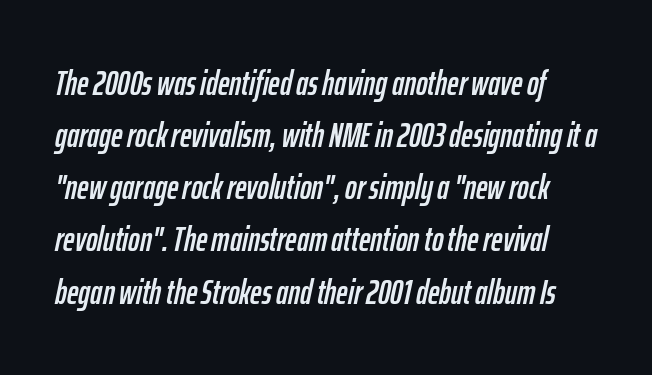
The face used here is proportionally spaced, like ordinary book or web type. Whoever set this chose a conventional vertical rhythm. Notice how the stems are inclined rather than vertical — that's the hallmark of italics. The gaps between neighbouring characters are ordinary and unremarkable. Letters rest on an invisible, unmarked baseline.
